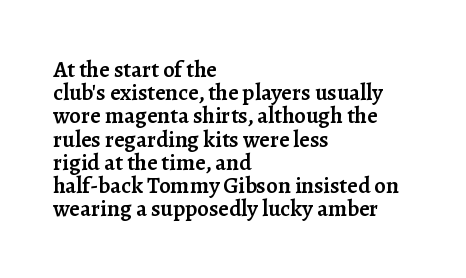
The image shows 23 px text type, upright; set left-aligned, tight line spacing (1.01x), normal letter spacing, not underlined.
